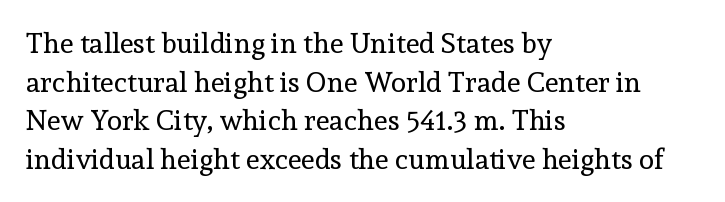
A typesetter would call this proportional, since set widths differ per character. One glance says typical: line gaps are just what's usual. Line starts are locked; line ends wander. The rendering keeps characters at their native spacing.
